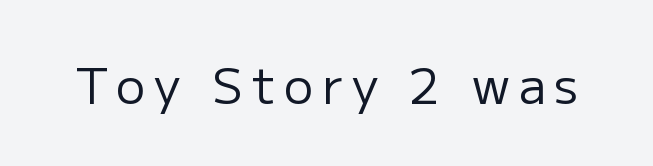
The image shows 49 px regular-weight sans-serif type, upright; set not underlined; low stroke contrast and a medium x-height.
